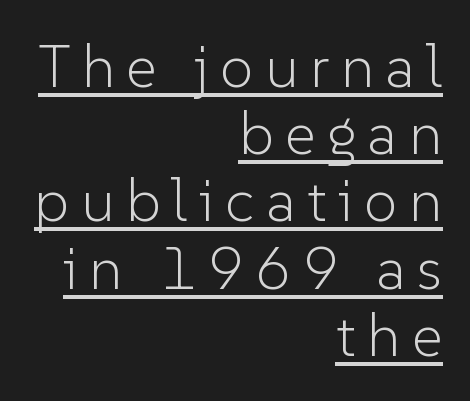
Looks like someone drew a line under every word here. The lines are quadded right. Note the varied advance widths — an 'i' is clearly narrower than an 'm'. This is not heavy type; no bold has been used.
